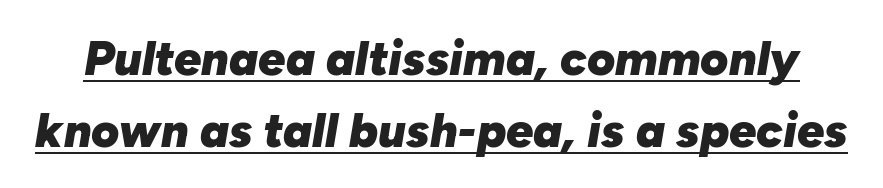
The image shows 48 px heavy type, italic (leaning right); set normal line spacing (1.49x), normal letter spacing, underlined; low stroke contrast and a medium x-height.
